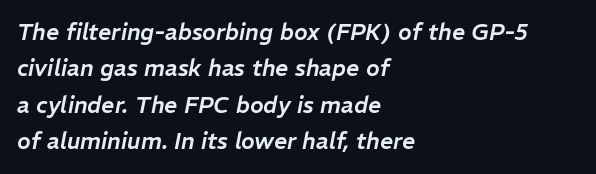
The whole block is typeset with a tilt. Quick note: interline space is typical. The glyphs are unaccompanied by any horizontal stroke below them. Compared with typical body copy, the letter spacing here is the same.
